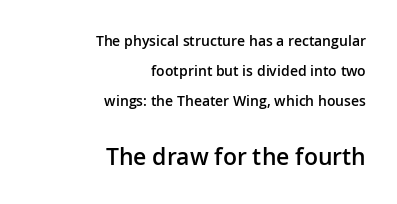
The image shows 23 px text type, upright; set right-aligned, loose line spacing (2.16x), normal letter spacing, not underlined; the second (bottom) block is 1.64x larger.
